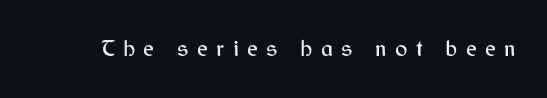
The image shows 23 px text type, upright; set unusually wide letter spacing (+0.36 em), not underlined.
